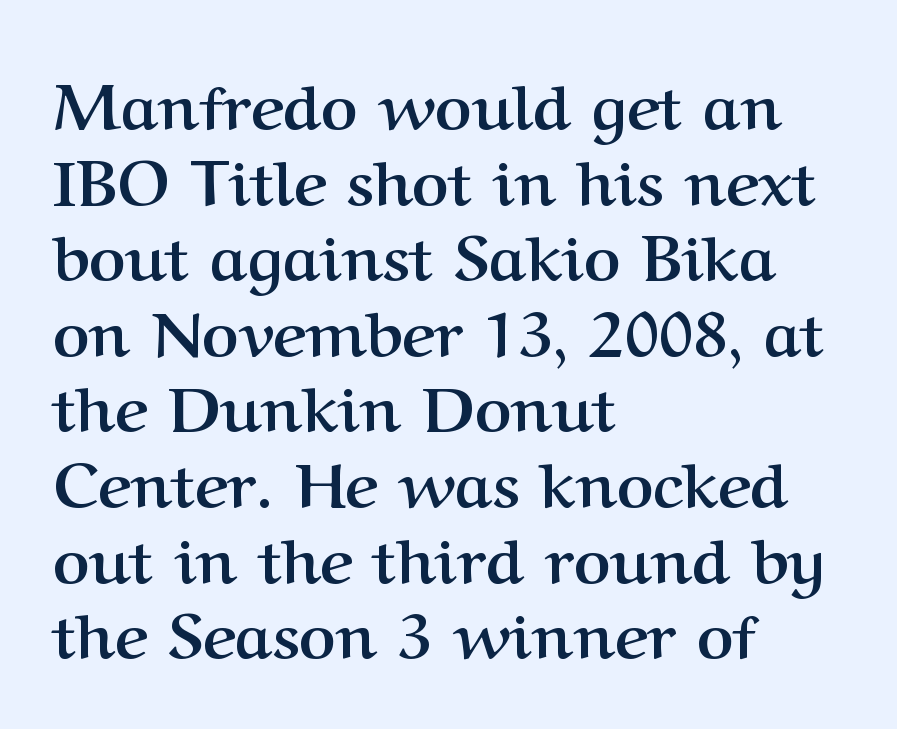
Q: Is the text bold? A: Yes.
Q: Is the text italic (slanted)? A: No, it is upright.
Q: Is the typeface a serif or a sans-serif typeface? A: Serif.
Q: Is the text underlined? A: No.
Q: How is the paragraph aligned? A: Left-aligned.
Q: Is the spacing between letters normal or unusually wide? A: Normal.
Q: Width (condensed, normal, or wide)? A: Normal.
Q: Stroke contrast? A: Medium.
Q: x-height? A: Medium.
Q: Monospaced? A: No.
